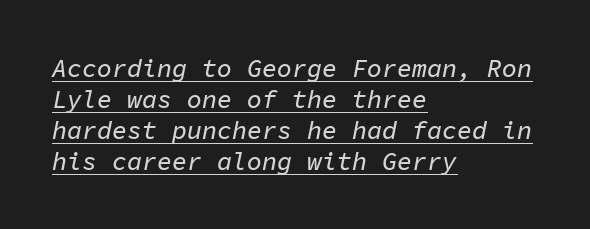
The ragged edge is on the right, which tells us the setting is flush left. Is there an underline? Yes — a line sits under the letters. This sample uses plain, unmodified letter spacing. The typography opts for an oblique posture over an upright one.
